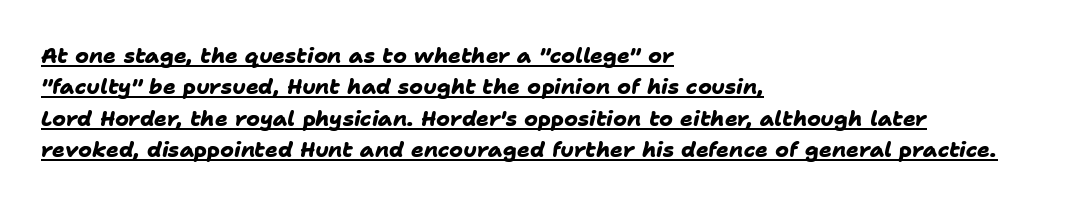
{"bold": "yes", "underline": "yes", "align": "left", "line_spacing": "normal", "line_spacing_ratio": 1.5, "letter_spacing": "normal", "letter_spacing_em": 0.0, "glyph_px": 21}
